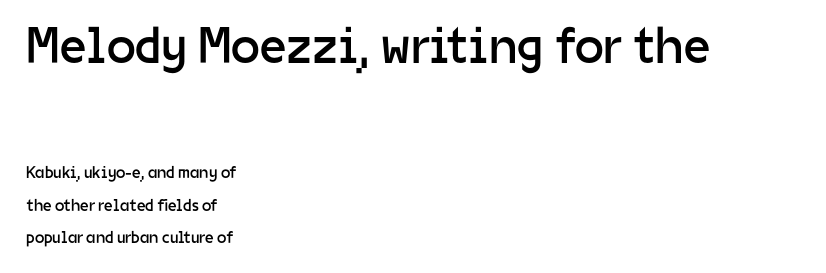
Upright lettering throughout. Every row of glyphs begins at an identical x-position on the left. A typesetter would call this zero additional tracking. The letters in the upper block stand taller than those in the block below. Only glyphs here, with clear space below each row. Varying glyph widths throughout — classic text-font behaviour.
